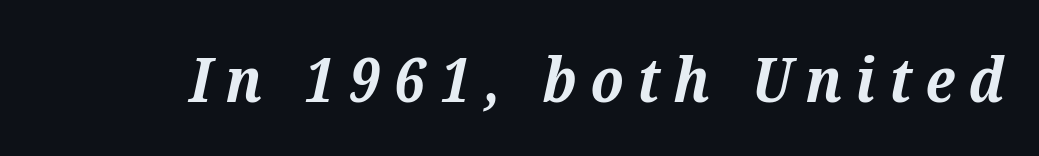
Q: Is the text bold? A: Yes.
Q: Is the text italic (slanted)? A: Yes, it leans right by about 12 degrees.
Q: Is the typeface a serif or a sans-serif typeface? A: Serif.
Q: Is the text underlined? A: No.
Q: Is the spacing between letters normal or unusually wide? A: Unusually wide.
Q: Width (condensed, normal, or wide)? A: Normal.
Q: Stroke contrast? A: Medium.
Q: x-height? A: Medium.
Q: Monospaced? A: No.
